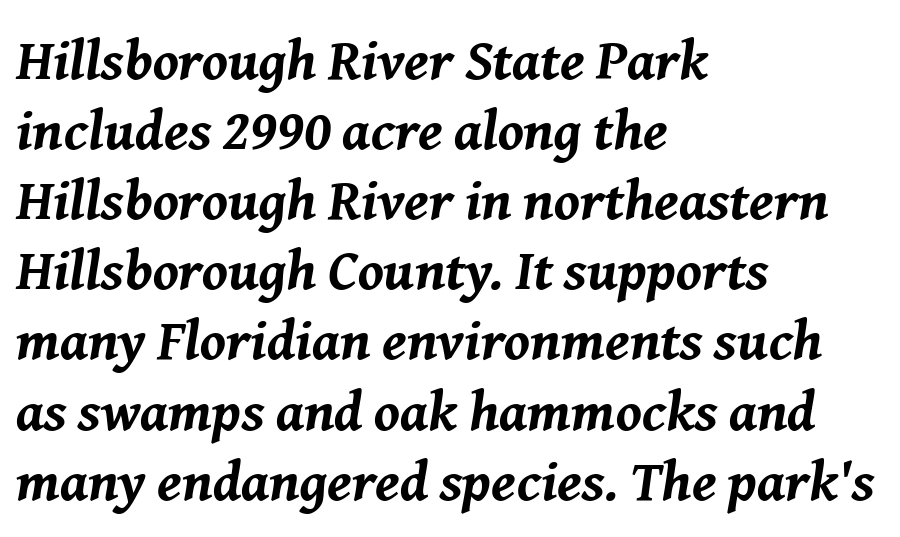
The image shows 57 px bold type, italic (leaning right); set left-aligned, line spacing 1.23x, normal letter spacing, not underlined; medium stroke contrast and a medium x-height.
